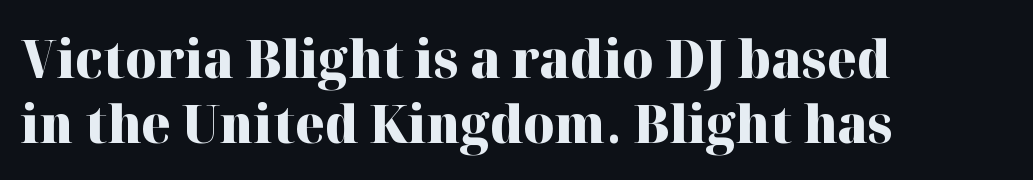
{"serif": "yes", "italic": "no", "bold": "yes", "weight": "heavy", "width": "normal", "stroke_contrast": "high", "x_height": "medium", "monospaced": "no", "underline": "no", "align": "left", "line_spacing_ratio": 1.22, "letter_spacing": "normal", "letter_spacing_em": 0.0, "glyph_px": 53}
